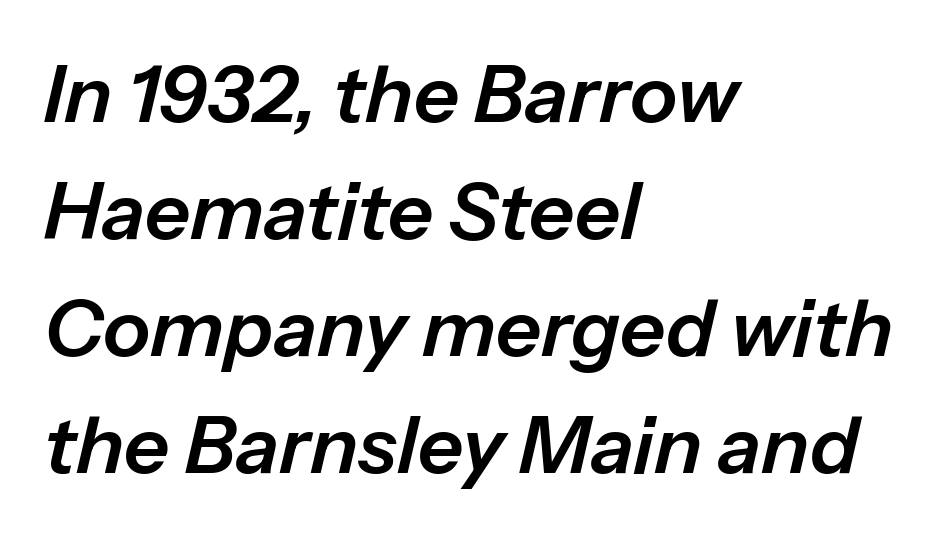
Q: Is the text italic (slanted)? A: Yes, it leans right by about 13 degrees.
Q: Is the text underlined? A: No.
Q: How is the paragraph aligned? A: Left-aligned.
Q: Is the spacing between letters normal or unusually wide? A: Normal.
Q: Is the spacing between lines tight, normal or loose? A: Normal.
Q: Width (condensed, normal, or wide)? A: Normal.
Q: Stroke contrast? A: Low.
Q: x-height? A: Medium.
Q: Monospaced? A: No.
